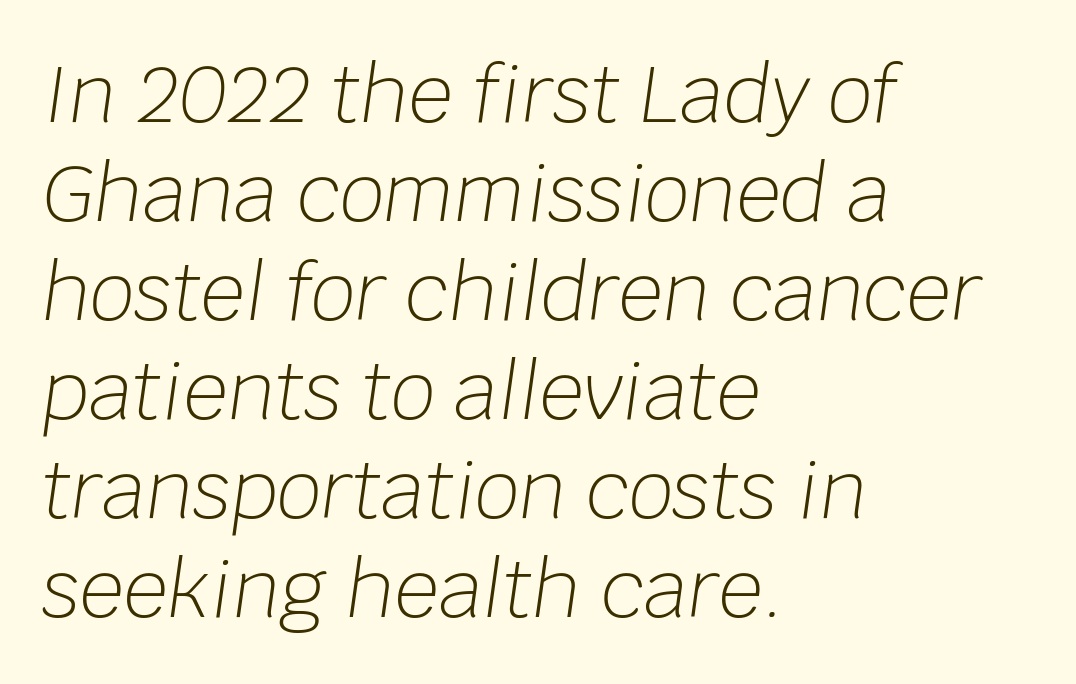
The space between consecutive lines is moderate. A quiet, ordinary-to-light weight characterises the typeface. The text block is weighted toward the left margin, trailing off unevenly rightward. Varying glyph widths throughout — classic text-font behaviour.
